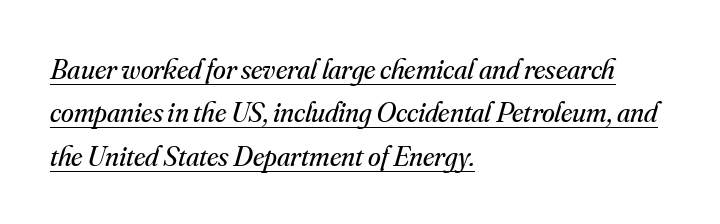
Q: Is the text bold? A: No.
Q: Is the text italic (slanted)? A: Yes, it leans right by about 16 degrees.
Q: Is the typeface a serif or a sans-serif typeface? A: Serif.
Q: Is the text underlined? A: Yes.
Q: How is the paragraph aligned? A: Left-aligned.
Q: Is the spacing between letters normal or unusually wide? A: Normal.
Q: Is the spacing between lines tight, normal or loose? A: Normal.
Q: Width (condensed, normal, or wide)? A: Normal.
Q: Stroke contrast? A: Medium.
Q: x-height? A: Small.
Q: Monospaced? A: No.
